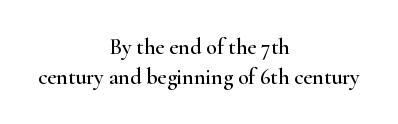
{"italic": "no", "underline": "no", "align": "center", "line_spacing": "normal", "line_spacing_ratio": 1.35, "letter_spacing": "normal", "letter_spacing_em": 0.0, "glyph_px": 22}
